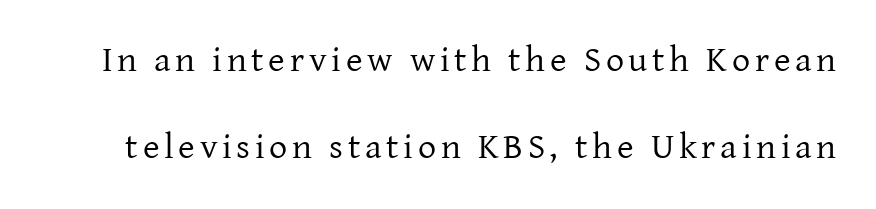
Q: Is the text bold? A: No.
Q: Is the text italic (slanted)? A: No, it is upright.
Q: Is the typeface a serif or a sans-serif typeface? A: Serif.
Q: Is the text underlined? A: No.
Q: Is the spacing between lines tight, normal or loose? A: Loose.
Q: Width (condensed, normal, or wide)? A: Normal.
Q: Stroke contrast? A: Low.
Q: x-height? A: Medium.
Q: Monospaced? A: No.
